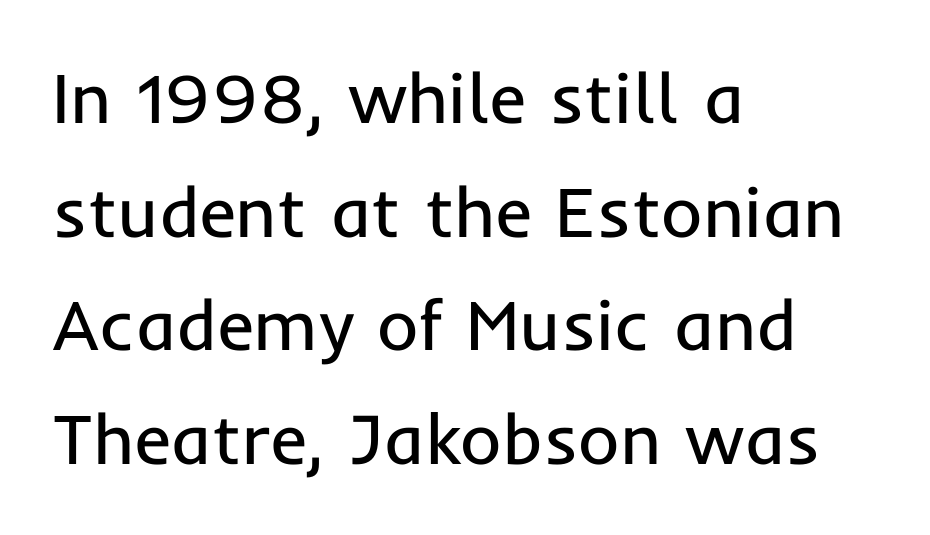
Stroke terminals: plain, sans-serif. The lettering stays uniformly vertical, giving the passage a roman look. Nobody touched the tracking dial on this one. The paragraph has a hard left edge and a soft right edge. Stroke mass is kept to a normal reading level or below.
